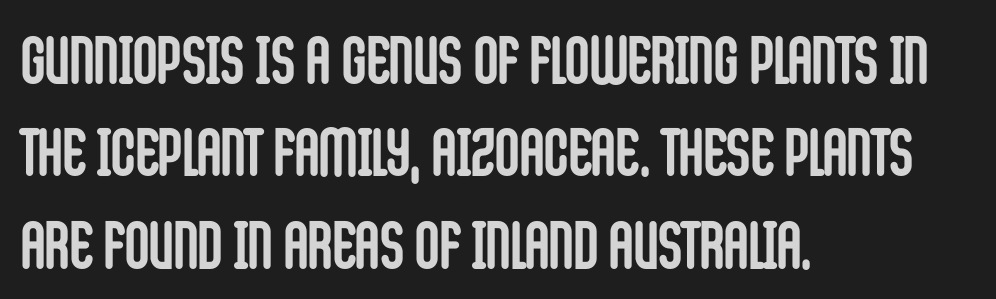
{"serif": "no", "italic": "no", "bold": "yes", "weight": "semibold", "width": "condensed", "stroke_contrast": "low", "x_height": "large", "monospaced": "no", "underline": "no", "align": "left", "line_spacing": "normal", "line_spacing_ratio": 1.38, "letter_spacing": "normal", "letter_spacing_em": 0.0, "glyph_px": 67}
